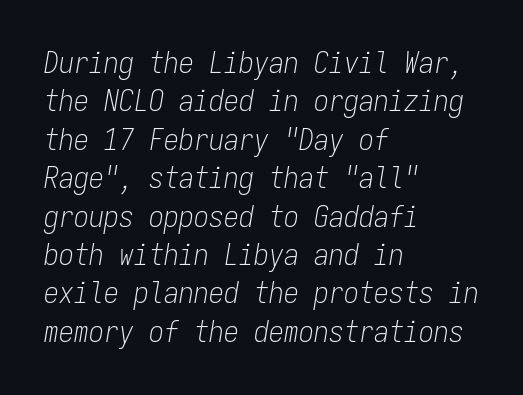
Stems here are at most as thick as an everyday book face. The rendering keeps characters at their native spacing. The ragged edge is on the right, which tells us the setting is flush left. Compared with typical paragraphs, the rows here are spaced about the same. Italic? Definitely — the glyphs are oblique. Unmarked baselines from the first word to the last.
